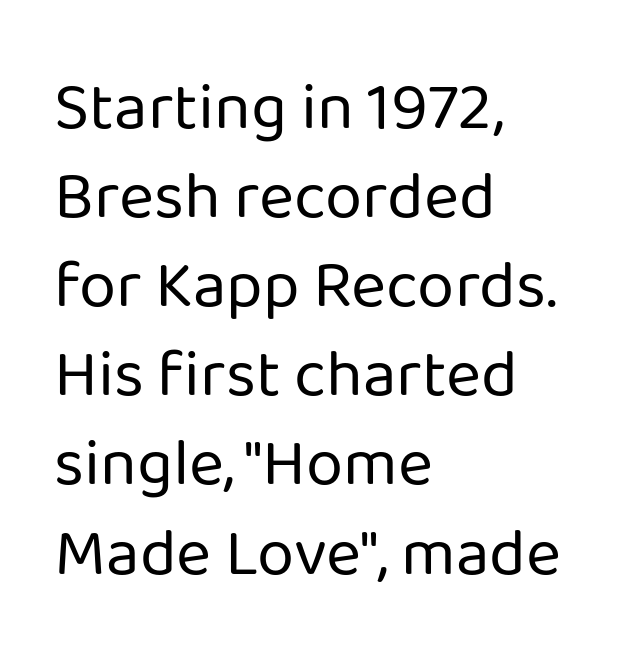
{"serif": "no", "italic": "no", "bold": "no", "weight": "regular", "width": "normal", "stroke_contrast": "low", "x_height": "medium", "monospaced": "no", "underline": "no", "align": "left", "line_spacing": "normal", "line_spacing_ratio": 1.33, "letter_spacing": "normal", "letter_spacing_em": 0.0, "glyph_px": 67}
